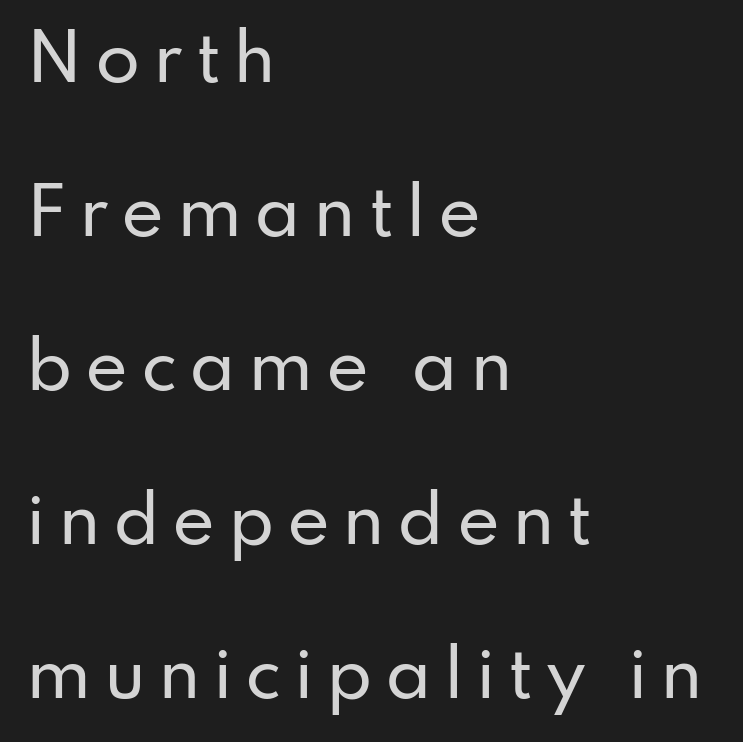
{"serif": "no", "italic": "no", "width": "normal", "stroke_contrast": "low", "x_height": "small", "monospaced": "no", "underline": "no", "align": "left", "line_spacing": "loose", "line_spacing_ratio": 2.37, "glyph_px": 65}
